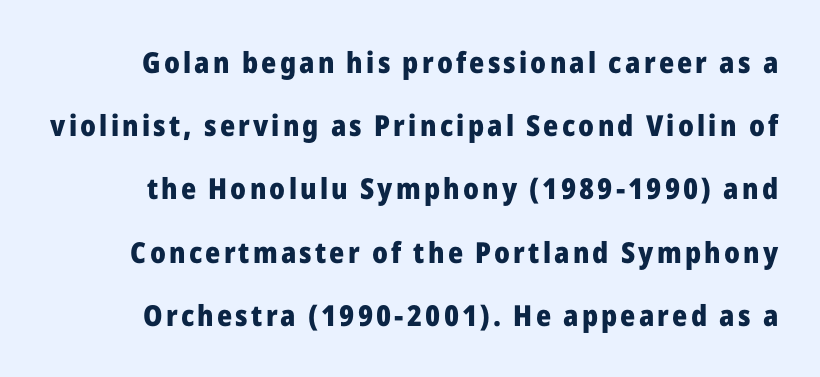
Think of a printed novel: that variable character pitch is what you see here. Every letter is thick-stroked: bold, no question. The passage shown is not underscored anywhere. Characters remain perfectly vertical along every line.
